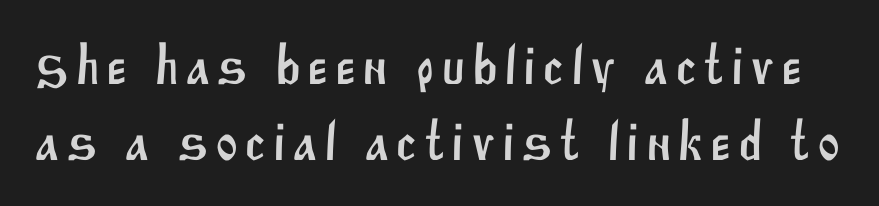
The image shows 55 px sans-serif type; set normal line spacing (1.38x), not underlined; medium stroke contrast and a large x-height.
